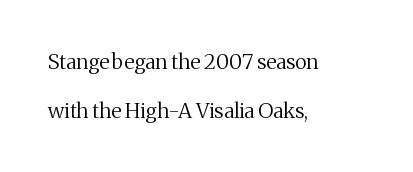
Q: Is the text bold? A: No.
Q: Is the text italic (slanted)? A: No, it is upright.
Q: Is the text underlined? A: No.
Q: How is the paragraph aligned? A: Left-aligned.
Q: Is the spacing between letters normal or unusually wide? A: Normal.
Q: Is the spacing between lines tight, normal or loose? A: Loose.
